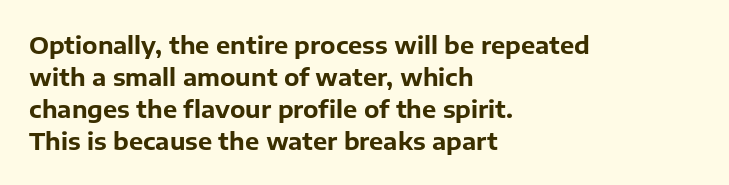
Q: Is the text bold? A: Yes.
Q: Is the text italic (slanted)? A: No, it is upright.
Q: Is the text underlined? A: No.
Q: How is the paragraph aligned? A: Left-aligned.
Q: Is the spacing between letters normal or unusually wide? A: Normal.
Q: Is the spacing between lines tight, normal or loose? A: Normal.
